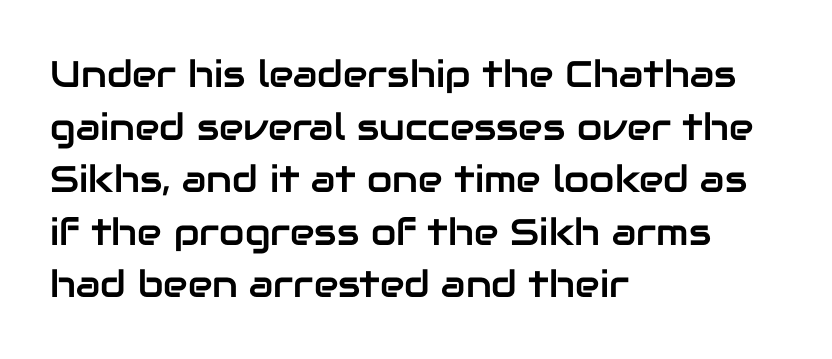
Q: Is the text italic (slanted)? A: No, it is upright.
Q: Is the typeface a serif or a sans-serif typeface? A: Sans-serif.
Q: Is the text underlined? A: No.
Q: How is the paragraph aligned? A: Left-aligned.
Q: Is the spacing between letters normal or unusually wide? A: Normal.
Q: Is the spacing between lines tight, normal or loose? A: Normal.
Q: Width (condensed, normal, or wide)? A: Normal.
Q: Stroke contrast? A: Low.
Q: x-height? A: Medium.
Q: Monospaced? A: No.
